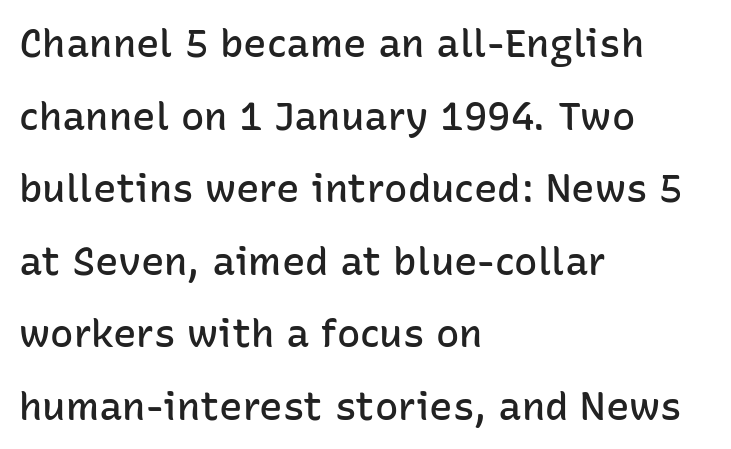
Q: Is the text bold? A: Semi-bold.
Q: Is the text italic (slanted)? A: No, it is upright.
Q: Is the typeface a serif or a sans-serif typeface? A: Sans-serif.
Q: Is the text underlined? A: No.
Q: How is the paragraph aligned? A: Left-aligned.
Q: Is the spacing between letters normal or unusually wide? A: Normal.
Q: Width (condensed, normal, or wide)? A: Normal.
Q: Stroke contrast? A: Low.
Q: x-height? A: Medium.
Q: Monospaced? A: No.
